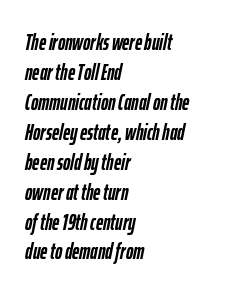
{"italic": "yes", "lean": "right", "slant_degrees": 12, "bold": "yes", "underline": "no", "align": "left", "line_spacing": "normal", "line_spacing_ratio": 1.36, "letter_spacing": "normal", "letter_spacing_em": 0.0, "glyph_px": 22}
